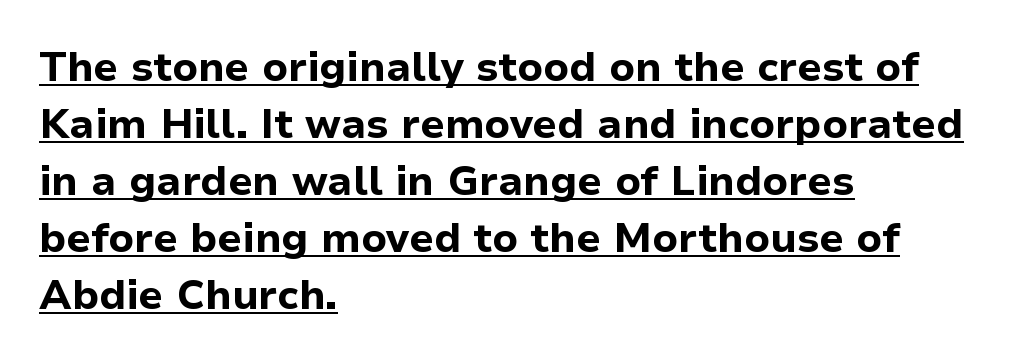
Students, observe the line beneath the letters — that is underlining. Students, observe: this is what conventionally led text looks like. Think of a printed novel: that variable character pitch is what you see here. These words are printed bold, with thick strokes throughout. In terms of posture, this sample is upright. Standard letterfit; no display-style spreading of the glyphs.
